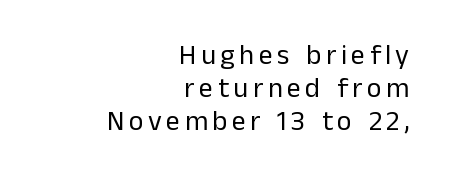
{"serif": "no", "italic": "no", "bold": "no", "weight": "regular", "width": "normal", "stroke_contrast": "low", "x_height": "medium", "monospaced": "no", "underline": "no", "align": "right", "line_spacing_ratio": 1.17, "glyph_px": 28}
